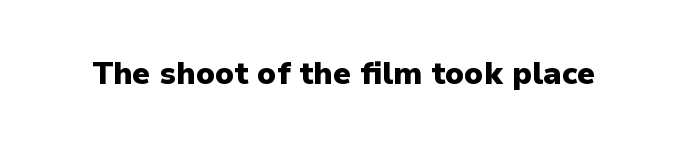
{"serif": "no", "italic": "no", "bold": "yes", "weight": "heavy", "width": "normal", "stroke_contrast": "low", "x_height": "medium", "monospaced": "no", "underline": "no", "letter_spacing": "normal", "letter_spacing_em": 0.0, "glyph_px": 31}
